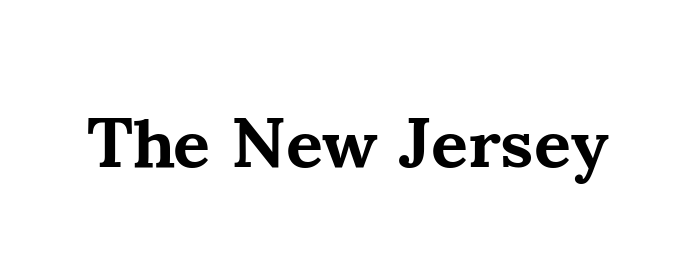
Look at the bottom of the vertical strokes: they flare into serifs here. Tall strokes in this sample are plumb rather than angled. The letters advance in unequal steps, a hallmark of proportional type. Compared with an ordinary text face, these strokes are far heavier — a full bold.
